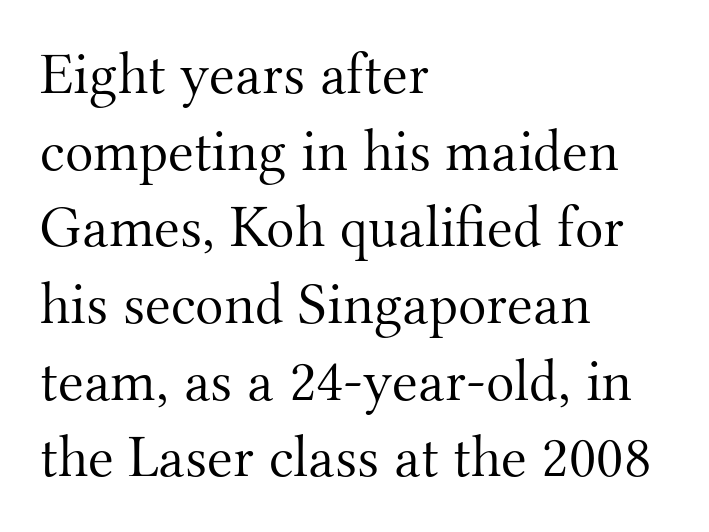
Q: Is the text bold? A: No.
Q: Is the text italic (slanted)? A: No, it is upright.
Q: Is the typeface a serif or a sans-serif typeface? A: Serif.
Q: Is the text underlined? A: No.
Q: How is the paragraph aligned? A: Left-aligned.
Q: Is the spacing between letters normal or unusually wide? A: Normal.
Q: Is the spacing between lines tight, normal or loose? A: Normal.
Q: Width (condensed, normal, or wide)? A: Normal.
Q: Stroke contrast? A: Medium.
Q: x-height? A: Small.
Q: Monospaced? A: No.
